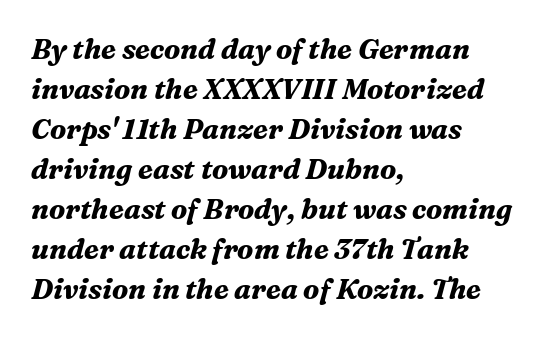
Q: Is the text bold? A: Yes.
Q: Is the text italic (slanted)? A: Yes, it leans right by about 16 degrees.
Q: Is the typeface a serif or a sans-serif typeface? A: Serif.
Q: Is the text underlined? A: No.
Q: How is the paragraph aligned? A: Left-aligned.
Q: Is the spacing between letters normal or unusually wide? A: Normal.
Q: Is the spacing between lines tight, normal or loose? A: Normal.
Q: Width (condensed, normal, or wide)? A: Normal.
Q: Stroke contrast? A: Medium.
Q: x-height? A: Medium.
Q: Monospaced? A: No.
